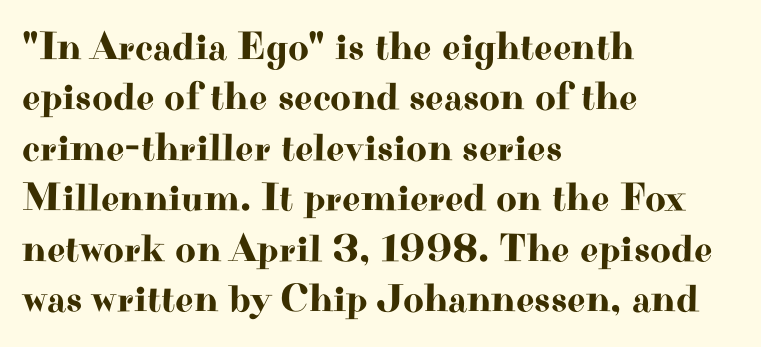
The image shows 40 px wide serif type, upright; set left-aligned, normal line spacing (1.26x), normal letter spacing, not underlined; high stroke contrast and a small x-height.
